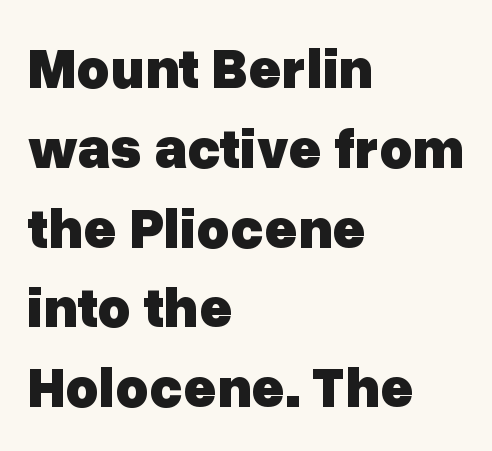
{"serif": "no", "italic": "no", "bold": "yes", "weight": "heavy", "width": "normal", "stroke_contrast": "low", "x_height": "medium", "monospaced": "no", "underline": "no", "align": "left", "line_spacing": "normal", "line_spacing_ratio": 1.4, "letter_spacing": "normal", "letter_spacing_em": 0.0, "glyph_px": 57}
